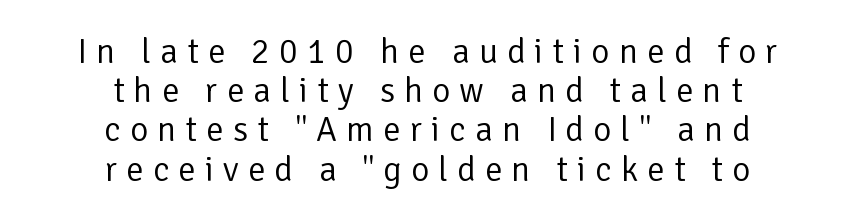
{"serif": "no", "italic": "no", "bold": "no", "weight": "regular", "width": "normal", "stroke_contrast": "low", "x_height": "medium", "monospaced": "no", "underline": "no", "align": "center", "line_spacing": "tight", "line_spacing_ratio": 1.12, "letter_spacing": "wide", "letter_spacing_em": 0.26, "glyph_px": 35}
